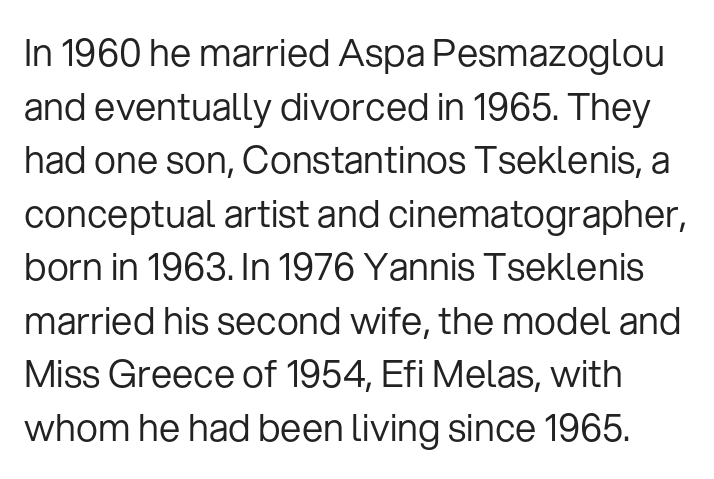
{"serif": "no", "italic": "no", "bold": "no", "weight": "regular", "width": "normal", "stroke_contrast": "low", "x_height": "medium", "monospaced": "no", "underline": "no", "align": "left", "line_spacing": "normal", "line_spacing_ratio": 1.41, "letter_spacing": "normal", "letter_spacing_em": 0.0, "glyph_px": 38}
